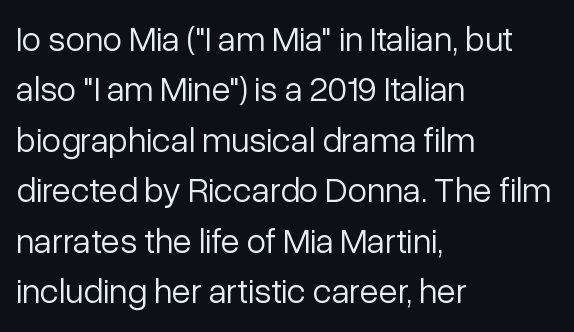
{"serif": "no", "italic": "no", "bold": "no", "weight": "light", "width": "normal", "stroke_contrast": "low", "x_height": "medium", "monospaced": "no", "underline": "no", "align": "left", "line_spacing": "normal", "line_spacing_ratio": 1.44, "letter_spacing": "normal", "letter_spacing_em": 0.0, "glyph_px": 35}
